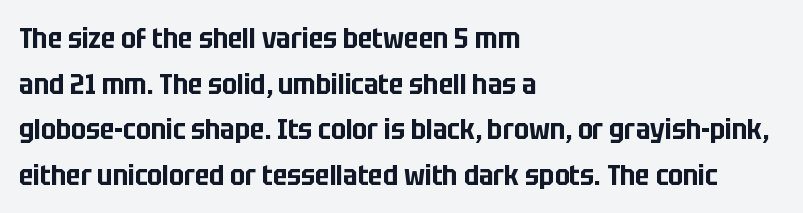
Nope, not italic — everything's standing straight. Tracking here is standard; glyphs follow each other at the usual distance. These lines sit exactly where default settings would place them. Typeset ragged right — the left edge is the straight one.
